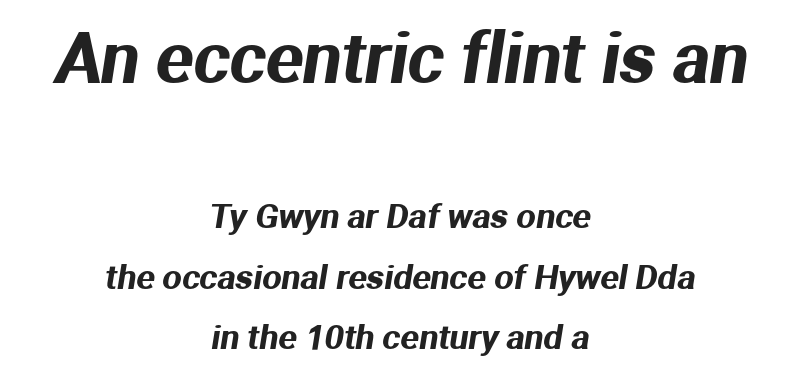
The image shows 69 px sans-serif type; set centered, line spacing 1.79x, normal letter spacing, not underlined; the first (top) block is 2.03x larger; medium stroke contrast and a medium x-height.
